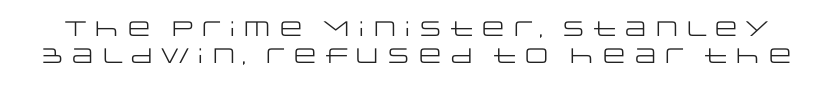
{"italic": "no", "bold": "no", "underline": "no", "line_spacing": "normal", "line_spacing_ratio": 1.3, "letter_spacing": "normal", "letter_spacing_em": 0.0, "glyph_px": 21}
